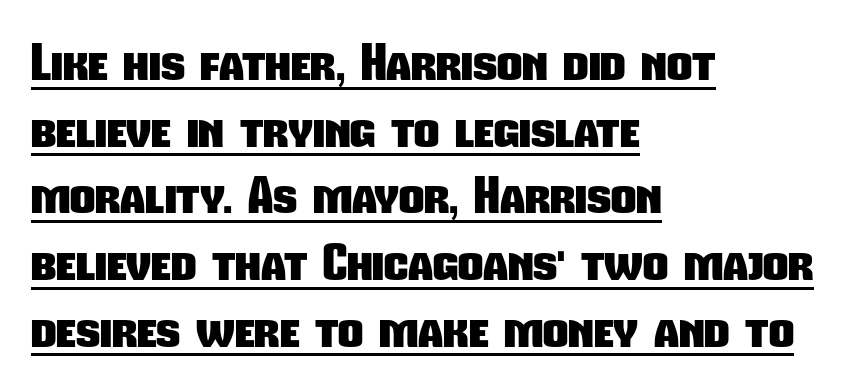
The image shows 49 px heavy, condensed sans-serif type; set left-aligned, normal line spacing (1.36x), normal letter spacing, underlined; low stroke contrast and a medium x-height.
